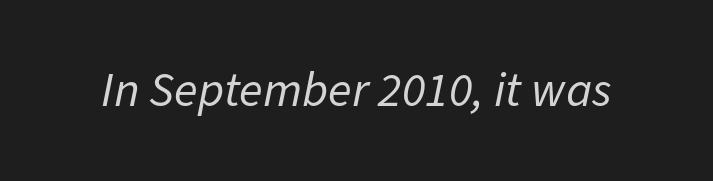
Q: Is the text bold? A: No.
Q: Is the text italic (slanted)? A: Yes, it leans right by about 11 degrees.
Q: Is the text underlined? A: No.
Q: Is the spacing between letters normal or unusually wide? A: Normal.
Q: Width (condensed, normal, or wide)? A: Normal.
Q: Stroke contrast? A: Low.
Q: x-height? A: Medium.
Q: Monospaced? A: No.
